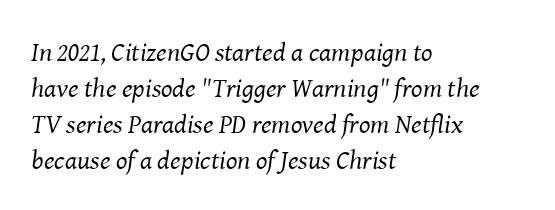
Q: Is the text bold? A: No.
Q: Is the text italic (slanted)? A: Yes, it leans right by about 8 degrees.
Q: Is the text underlined? A: No.
Q: How is the paragraph aligned? A: Left-aligned.
Q: Is the spacing between letters normal or unusually wide? A: Normal.
Q: Is the spacing between lines tight, normal or loose? A: Normal.
